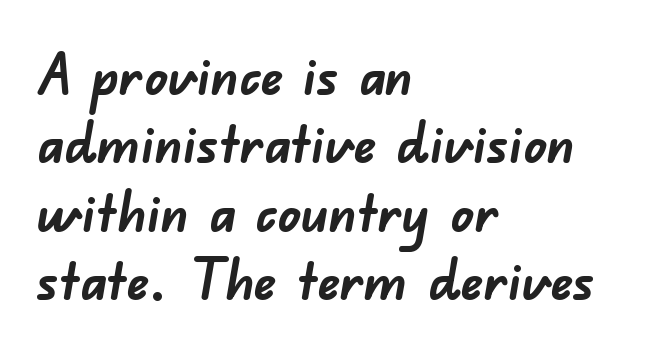
The rendering uses natural spacing where letterforms have individual widths. This sample uses a sans-serif face. Typographic density is high because the face is bold. The tracking reads as untouched default to a designer's eye.
